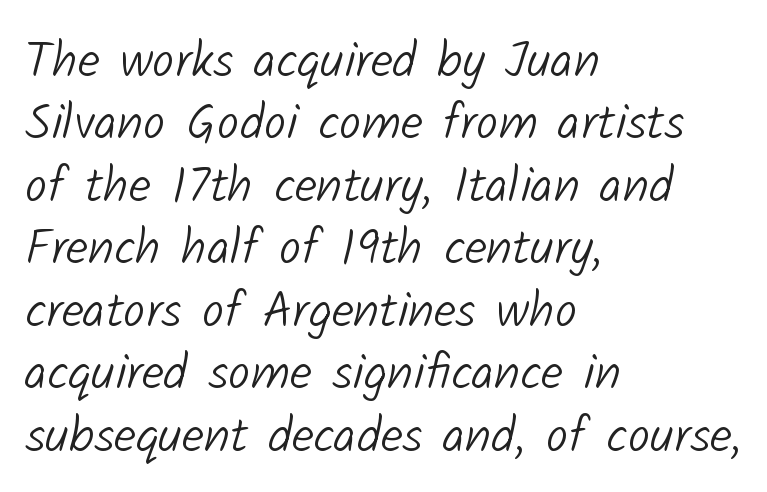
Q: Is the text bold? A: No.
Q: Is the typeface a serif or a sans-serif typeface? A: Sans-serif.
Q: Is the text underlined? A: No.
Q: How is the paragraph aligned? A: Left-aligned.
Q: Is the spacing between letters normal or unusually wide? A: Normal.
Q: Is the spacing between lines tight, normal or loose? A: Normal.
Q: Width (condensed, normal, or wide)? A: Normal.
Q: Stroke contrast? A: Low.
Q: x-height? A: Medium.
Q: Monospaced? A: No.
